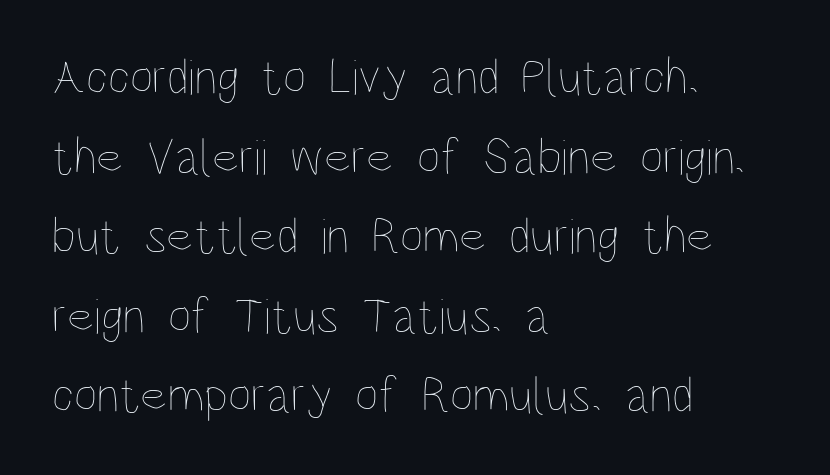
Spacing verdict: proportional, widths tailored to each character. The tracking reads as untouched default to a designer's eye. No heavy texture on the line: the type isn't bold. Does the leading feel generous? No, just average.
